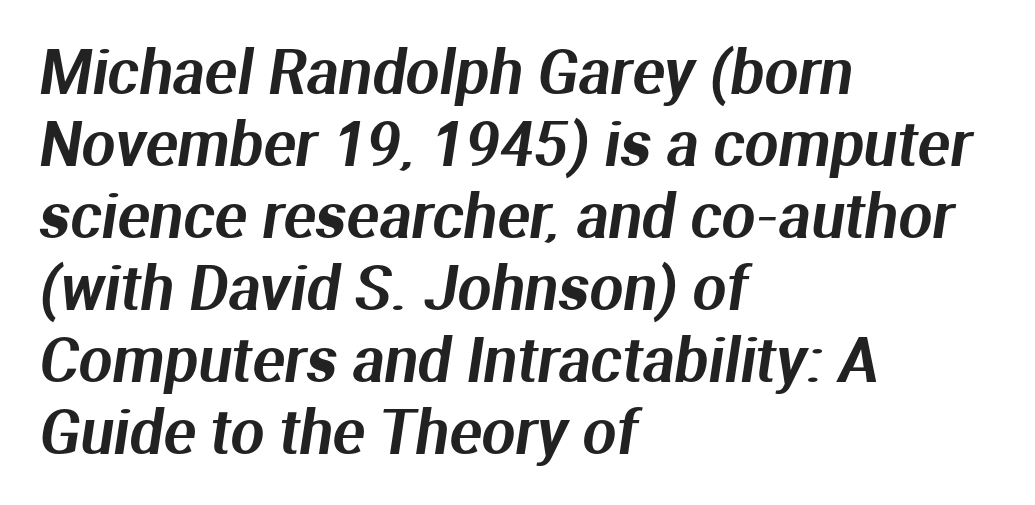
Q: Is the typeface a serif or a sans-serif typeface? A: Sans-serif.
Q: Is the text underlined? A: No.
Q: How is the paragraph aligned? A: Left-aligned.
Q: Is the spacing between letters normal or unusually wide? A: Normal.
Q: Width (condensed, normal, or wide)? A: Normal.
Q: Stroke contrast? A: Medium.
Q: x-height? A: Medium.
Q: Monospaced? A: No.
